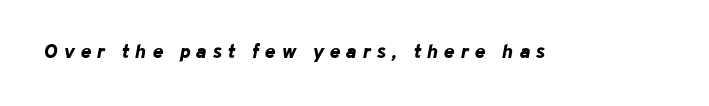
Q: Is the text bold? A: Yes.
Q: Is the text italic (slanted)? A: Yes, it leans right by about 10 degrees.
Q: Is the text underlined? A: No.
Q: Is the spacing between letters normal or unusually wide? A: Unusually wide.
